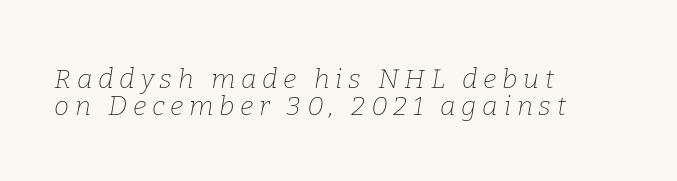
Characters are canted at an angle relative to the baseline's perpendicular. Is the type heavy? It reads as light-to-regular instead. Does the copy run flush right? No — it runs flush left. No word sits above an underline.
